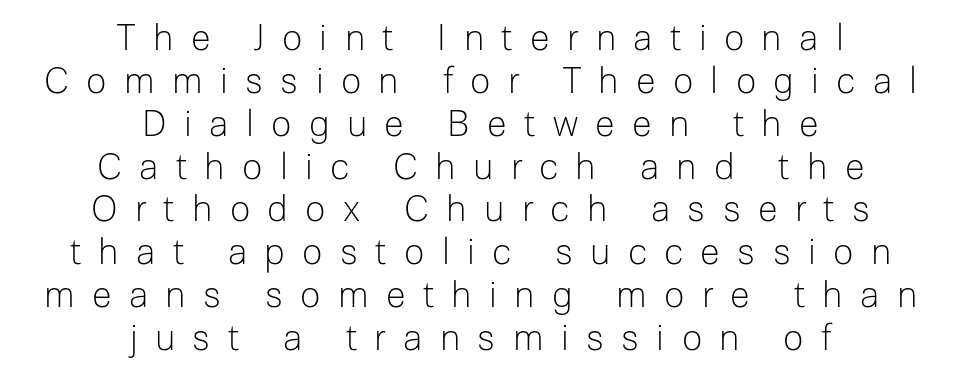
{"serif": "no", "italic": "no", "bold": "no", "weight": "light", "width": "normal", "stroke_contrast": "low", "x_height": "medium", "monospaced": "no", "underline": "no", "align": "center", "line_spacing_ratio": 1.19, "letter_spacing": "wide", "letter_spacing_em": 0.48, "glyph_px": 36}
